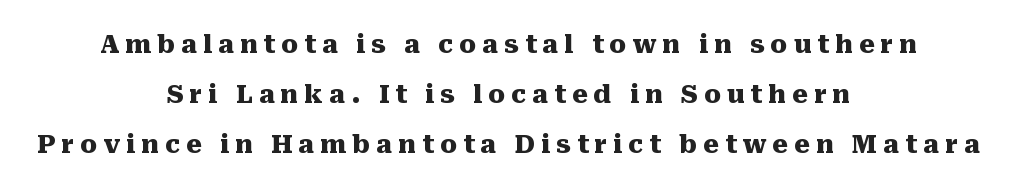
{"italic": "no", "bold": "yes", "underline": "no", "align": "center", "line_spacing": "loose", "line_spacing_ratio": 2.01, "letter_spacing": "wide", "letter_spacing_em": 0.24, "glyph_px": 25}
